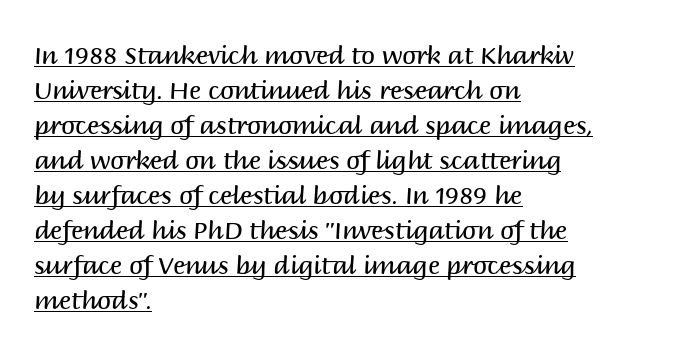
{"bold": "no", "underline": "yes", "align": "left", "line_spacing": "normal", "line_spacing_ratio": 1.4, "letter_spacing": "normal", "letter_spacing_em": 0.0, "glyph_px": 25}
